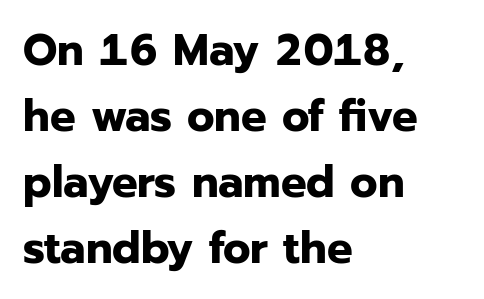
{"serif": "no", "italic": "no", "bold": "yes", "weight": "bold", "width": "normal", "stroke_contrast": "low", "x_height": "medium", "monospaced": "no", "underline": "no", "align": "left", "line_spacing": "normal", "line_spacing_ratio": 1.47, "letter_spacing": "normal", "letter_spacing_em": 0.0, "glyph_px": 45}
